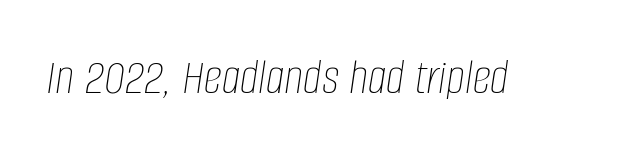
The image shows 52 px thin, condensed type, italic (leaning right); set normal letter spacing, not underlined; low stroke contrast and a large x-height.
